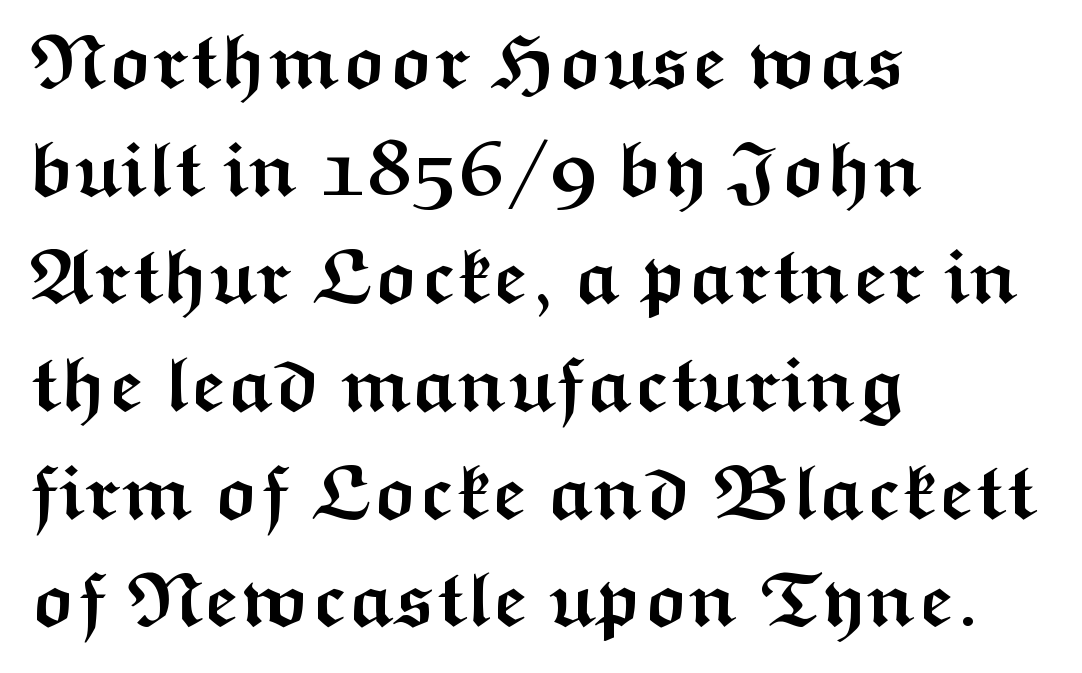
The image shows 78 px semibold, wide sans-serif type, upright; set left-aligned, normal line spacing (1.38x), normal letter spacing, not underlined; medium stroke contrast and a medium x-height.
